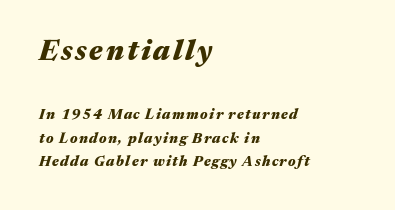
The zone under the glyphs is completely vacant. The lines are quadded left. Students, observe: this is what conventionally led text looks like. Students, this is bold: see how much ink each stroke carries. Italic: yes, the glyphs are oblique.
